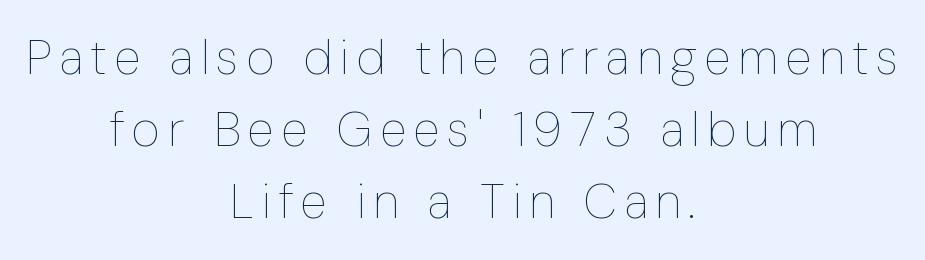
The image shows 49 px thin, condensed type, upright; set centered, normal line spacing (1.47x), not underlined; low stroke contrast and a medium x-height.
